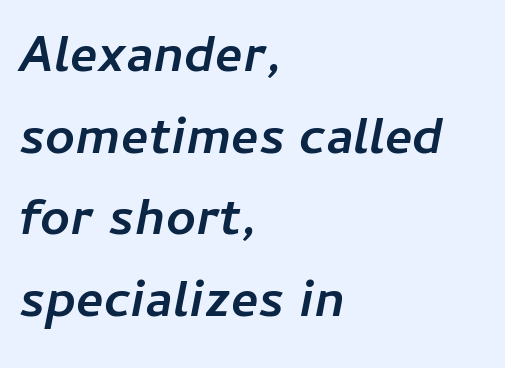
Q: Is the text bold? A: Yes.
Q: Is the text italic (slanted)? A: Yes, it leans right by about 11 degrees.
Q: Is the text underlined? A: No.
Q: How is the paragraph aligned? A: Left-aligned.
Q: Is the spacing between letters normal or unusually wide? A: Normal.
Q: Is the spacing between lines tight, normal or loose? A: Normal.
Q: Width (condensed, normal, or wide)? A: Normal.
Q: Stroke contrast? A: Low.
Q: x-height? A: Medium.
Q: Monospaced? A: No.
